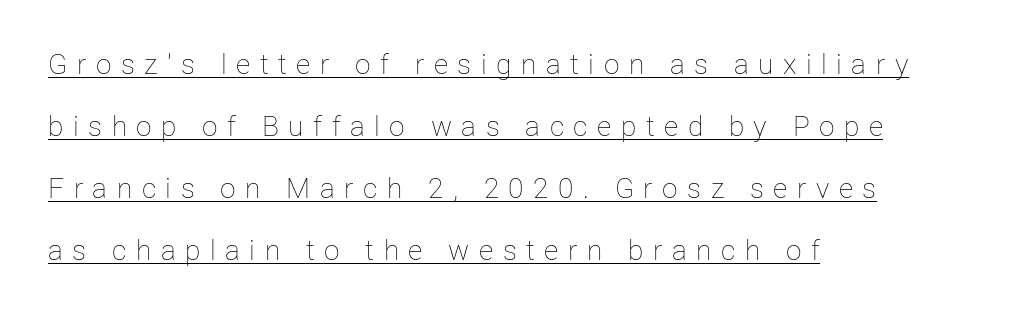
Left-aligned paragraph, ragged on the right. Nope, not italic — everything's standing straight. What decoration does the sample have? An underline. The letters are spread apart with noticeably loose tracking. The letterforms sit at book weight or below. Regarding leading, the lines here are spaced well apart.
